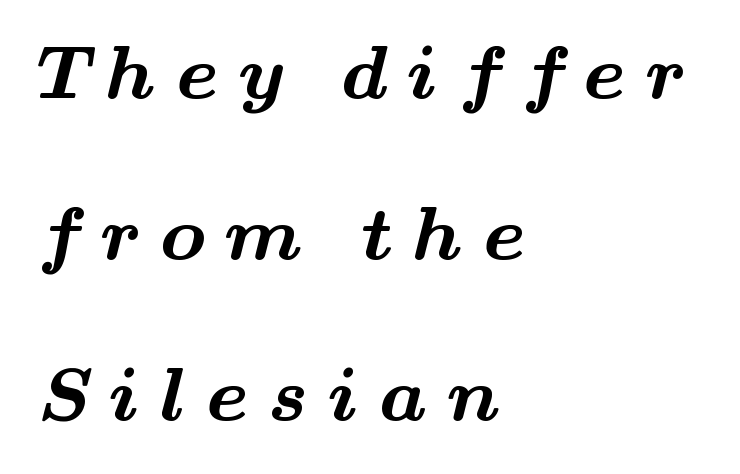
Notice how the passage keeps a crisp vertical edge on the left only. Bare-footed words on every line. These lines stand farther apart than default settings would place them. Here the glyphs are tracked loosely, breaking word shapes into spaced letters. The passage shown is emphatically bold.
